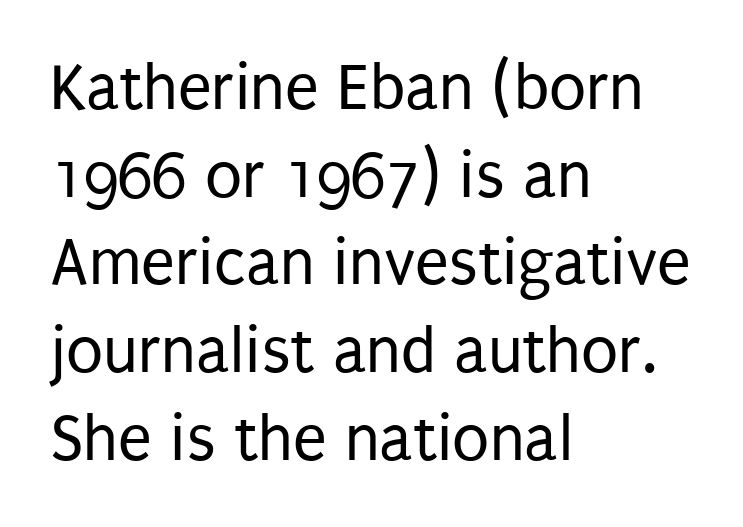
The strip under each line holds only bare page. Unlike italic type, these characters show no tilt at all. The face looks like a standard text weight, possibly lighter. Interline gaps are of average width in this sample. Typographically, this falls in the sans-serif category.
